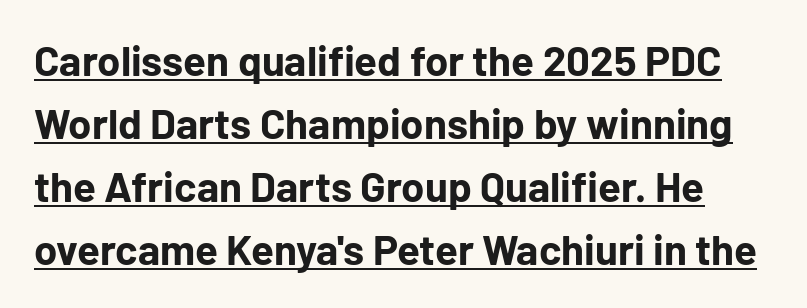
Q: Is the text bold? A: Yes.
Q: Is the text italic (slanted)? A: No, it is upright.
Q: Is the typeface a serif or a sans-serif typeface? A: Sans-serif.
Q: Is the text underlined? A: Yes.
Q: Is the spacing between letters normal or unusually wide? A: Normal.
Q: Is the spacing between lines tight, normal or loose? A: Normal.
Q: Width (condensed, normal, or wide)? A: Normal.
Q: Stroke contrast? A: Low.
Q: x-height? A: Medium.
Q: Monospaced? A: No.
